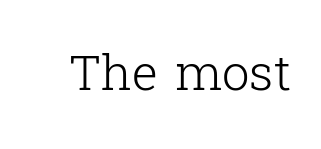
The image shows 49 px light serif type, upright; set normal letter spacing, not underlined; low stroke contrast and a medium x-height.
